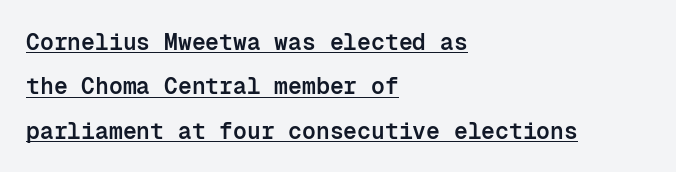
Q: Is the text bold? A: Semi-bold.
Q: Is the text italic (slanted)? A: No, it is upright.
Q: Is the text underlined? A: Yes.
Q: How is the paragraph aligned? A: Left-aligned.
Q: Is the spacing between letters normal or unusually wide? A: Normal.
Q: Is the spacing between lines tight, normal or loose? A: Loose.
